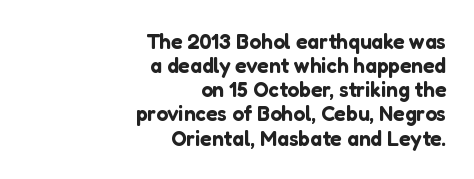
{"italic": "no", "underline": "no", "align": "right", "line_spacing": "tight", "line_spacing_ratio": 1.15, "letter_spacing": "normal", "letter_spacing_em": 0.0, "glyph_px": 21}
